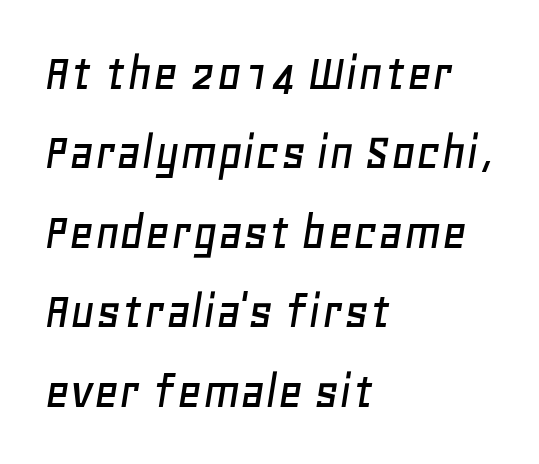
{"italic": "yes", "lean": "right", "slant_degrees": 11, "width": "normal", "stroke_contrast": "low", "x_height": "large", "monospaced": "no", "underline": "no", "align": "left", "line_spacing": "normal", "line_spacing_ratio": 1.47, "letter_spacing": "normal", "letter_spacing_em": 0.0, "glyph_px": 54}
